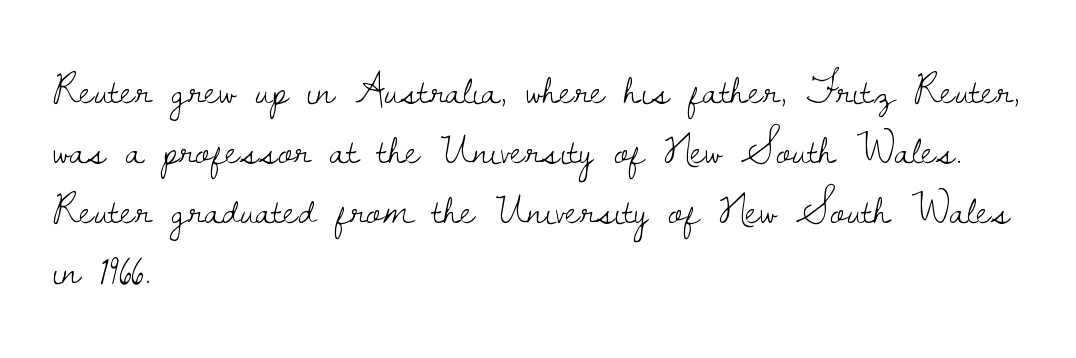
Q: Is the text bold? A: No.
Q: Is the text italic (slanted)? A: Yes.
Q: Is the typeface a serif or a sans-serif typeface? A: Serif.
Q: Is the text underlined? A: No.
Q: How is the paragraph aligned? A: Left-aligned.
Q: Is the spacing between letters normal or unusually wide? A: Normal.
Q: Is the spacing between lines tight, normal or loose? A: Normal.
Q: Width (condensed, normal, or wide)? A: Normal.
Q: Stroke contrast? A: Low.
Q: x-height? A: Small.
Q: Monospaced? A: No.
